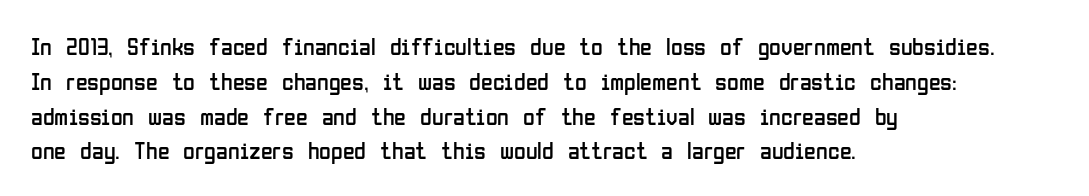
Summary of weight: not heavy and not bold. The passage shown stacks its lines at a standard gap. Upright lettering throughout. Tracking value appears to be zero — textbook default spacing.
